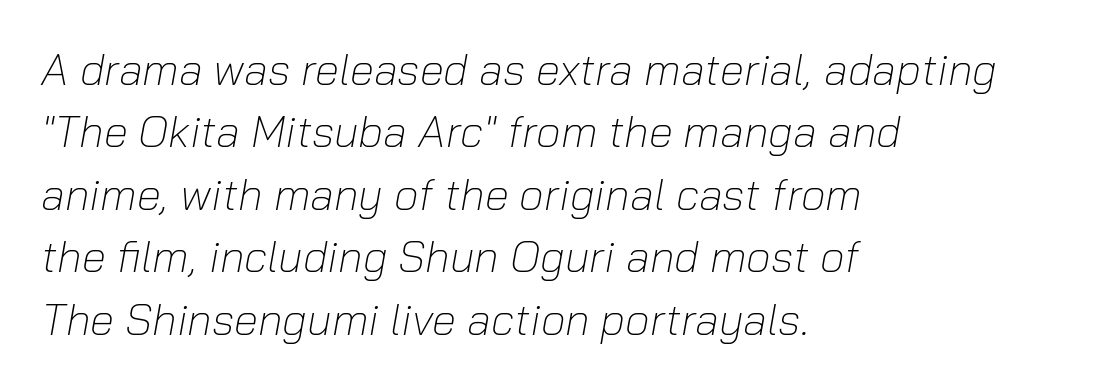
{"italic": "yes", "lean": "right", "slant_degrees": 10, "bold": "no", "weight": "light", "width": "normal", "stroke_contrast": "low", "x_height": "medium", "monospaced": "no", "underline": "no", "align": "left", "line_spacing": "normal", "line_spacing_ratio": 1.42, "letter_spacing": "normal", "letter_spacing_em": 0.0, "glyph_px": 44}
